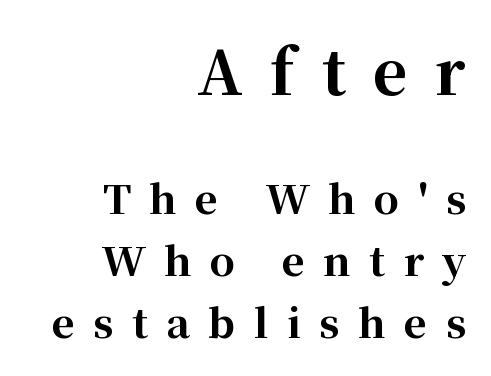
Q: Is the text bold? A: Yes.
Q: Is the text italic (slanted)? A: No, it is upright.
Q: Is the typeface a serif or a sans-serif typeface? A: Serif.
Q: Is the text underlined? A: No.
Q: How is the paragraph aligned? A: Right-aligned.
Q: Is the spacing between letters normal or unusually wide? A: Unusually wide.
Q: Is the spacing between lines tight, normal or loose? A: Normal.
Q: Which block of text is set in a larger size, the first (top) or the second (bottom)? A: The first (top) one.
Q: Width (condensed, normal, or wide)? A: Normal.
Q: Stroke contrast? A: High.
Q: x-height? A: Medium.
Q: Monospaced? A: No.
